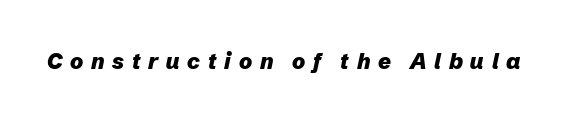
{"italic": "yes", "lean": "right", "slant_degrees": 12, "bold": "yes", "underline": "no", "letter_spacing": "wide", "letter_spacing_em": 0.35, "glyph_px": 22}
